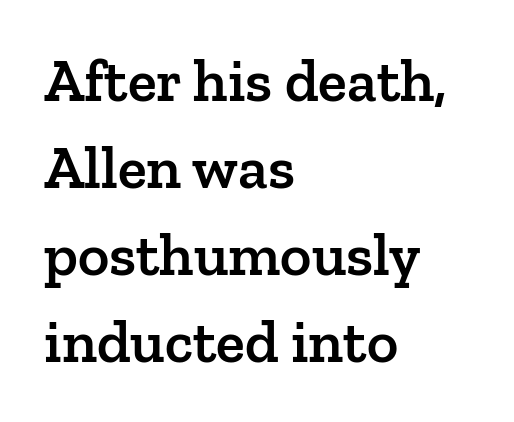
Set as a demibold, roughly 600 on the weight scale. A typesetter would call this zero additional tracking. Glance below the letters and you will spot only blank space. The characters display serif detailing at their extremities.
